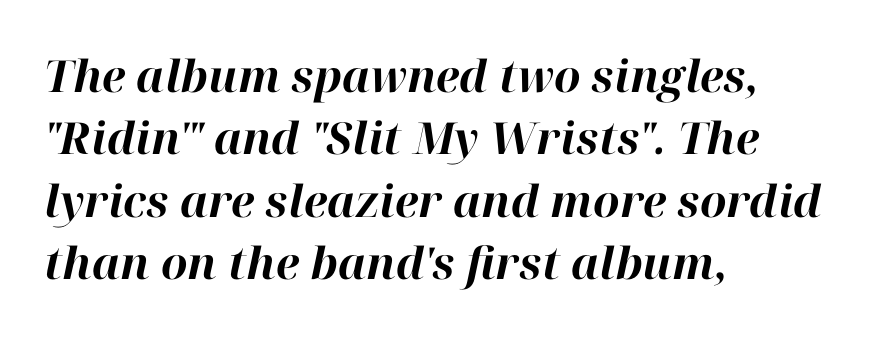
{"italic": "yes", "lean": "right", "slant_degrees": 12, "bold": "yes", "weight": "bold", "width": "normal", "stroke_contrast": "high", "x_height": "medium", "monospaced": "no", "underline": "no", "align": "left", "line_spacing": "normal", "line_spacing_ratio": 1.42, "letter_spacing": "normal", "letter_spacing_em": 0.0, "glyph_px": 44}
